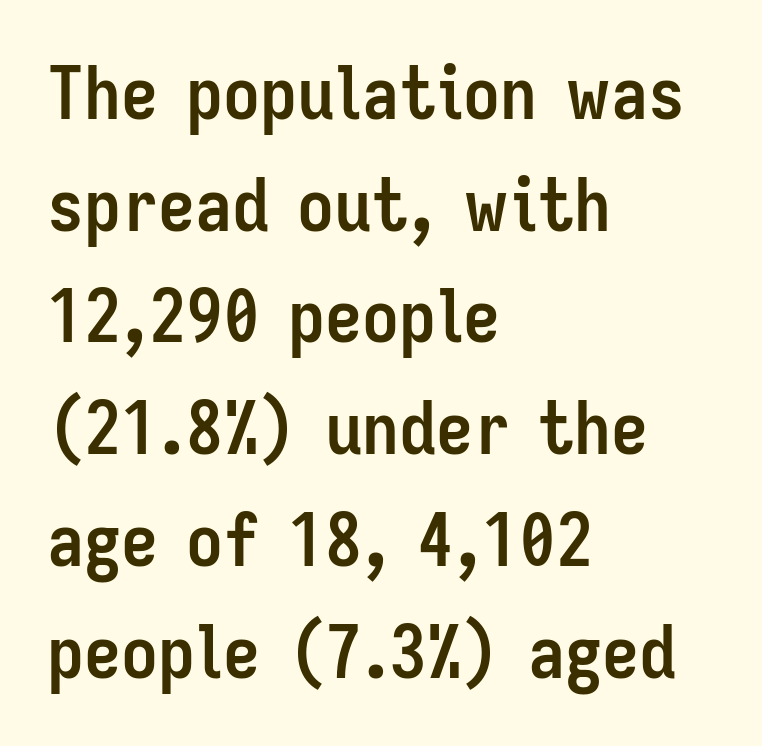
The image shows 74 px semibold, condensed sans-serif type, upright; set left-aligned, normal line spacing (1.51x), normal letter spacing, not underlined; low stroke contrast and a medium x-height.
